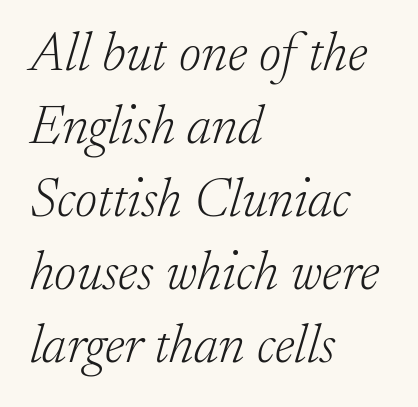
The image shows 54 px light serif type, italic (leaning right); set left-aligned, normal line spacing (1.35x), normal letter spacing, not underlined; low stroke contrast and a small x-height.
